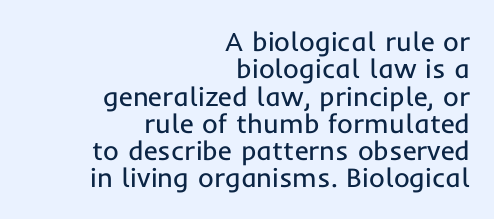
Q: Is the text bold? A: No.
Q: Is the text italic (slanted)? A: No, it is upright.
Q: Is the text underlined? A: No.
Q: How is the paragraph aligned? A: Right-aligned.
Q: Is the spacing between letters normal or unusually wide? A: Normal.
Q: Is the spacing between lines tight, normal or loose? A: Tight.
